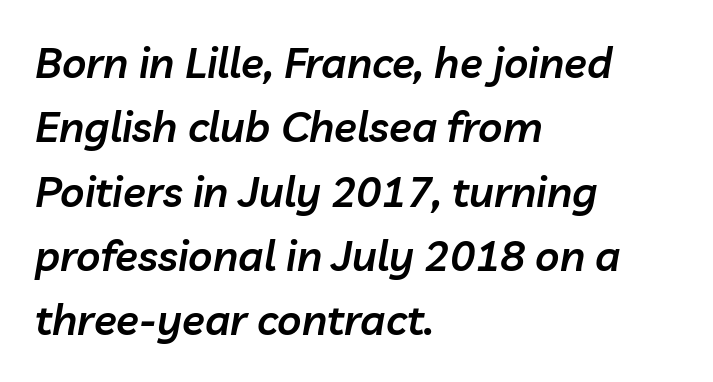
The strip under each line holds only bare page. In CSS terms this would be text-align: left. A fair bit of extra ink — the face is semibold, not bold. Quick note: interline space is typical. An italicized treatment has been applied to the whole sample. Compared with typical body copy, the letter spacing here is the same.
